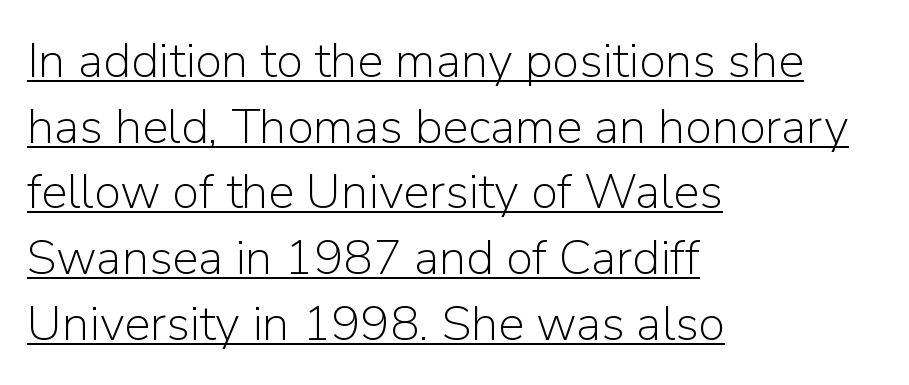
Q: Is the text bold? A: No.
Q: Is the text italic (slanted)? A: No, it is upright.
Q: Is the typeface a serif or a sans-serif typeface? A: Sans-serif.
Q: Is the text underlined? A: Yes.
Q: How is the paragraph aligned? A: Left-aligned.
Q: Is the spacing between letters normal or unusually wide? A: Normal.
Q: Is the spacing between lines tight, normal or loose? A: Normal.
Q: Width (condensed, normal, or wide)? A: Normal.
Q: Stroke contrast? A: Low.
Q: x-height? A: Medium.
Q: Monospaced? A: No.
